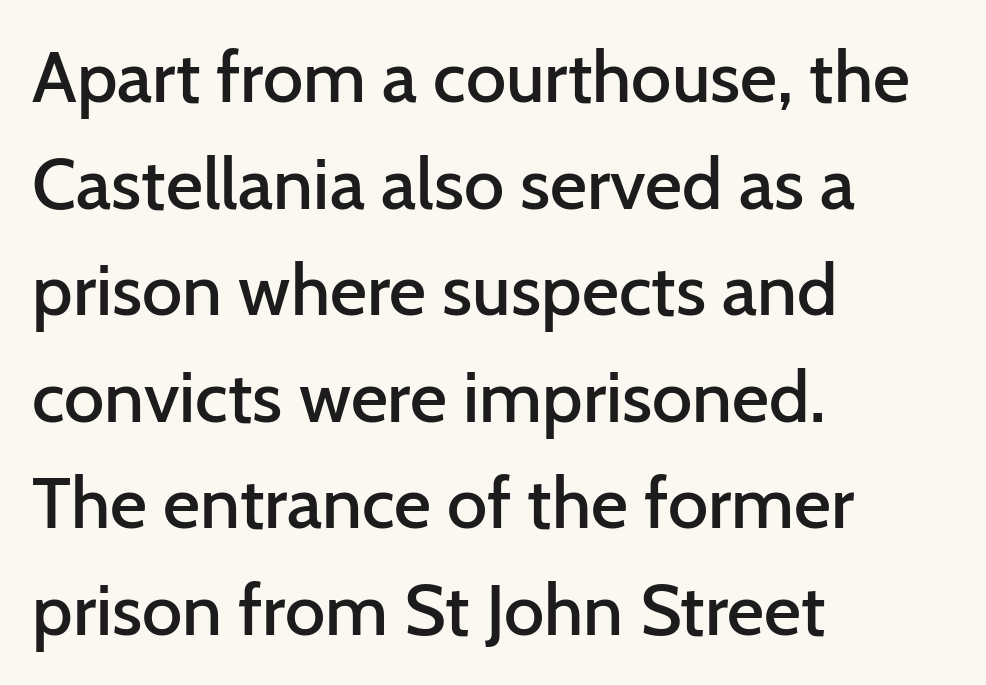
The passage shown is typed in a proportional face where columns would drift. The typeface chosen for these lines omits serifs. Do the letters lean? They stand straight. Nobody touched the tracking dial on this one. Is there much room between lines? A standard amount, neither cramped nor airy. The strokes are fattened partway — semibold, not bold.
